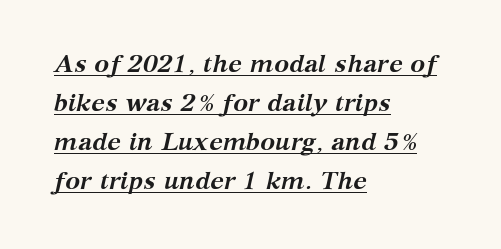
The image shows 25 px bold type, italic (leaning right); set left-aligned, normal line spacing (1.56x), normal letter spacing, underlined.
